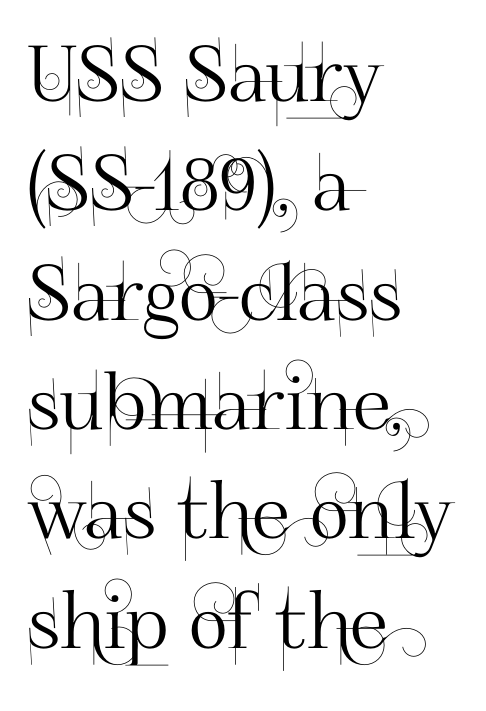
{"serif": "no", "italic": "no", "width": "normal", "stroke_contrast": "high", "x_height": "small", "monospaced": "no", "underline": "no", "align": "left", "line_spacing": "normal", "line_spacing_ratio": 1.42, "letter_spacing": "normal", "letter_spacing_em": 0.0, "glyph_px": 77}
